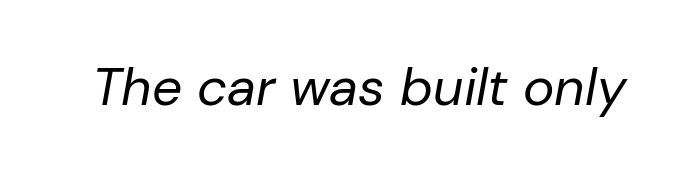
The image shows 53 px regular-weight type, italic (leaning right); set normal letter spacing, not underlined; low stroke contrast and a medium x-height.
